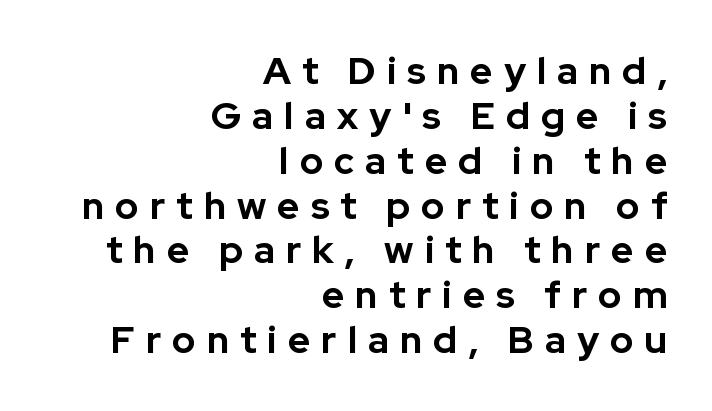
{"serif": "no", "italic": "no", "bold": "yes", "weight": "bold", "width": "normal", "stroke_contrast": "low", "x_height": "medium", "monospaced": "no", "underline": "no", "align": "right", "line_spacing_ratio": 1.18, "letter_spacing": "wide", "letter_spacing_em": 0.29, "glyph_px": 38}
